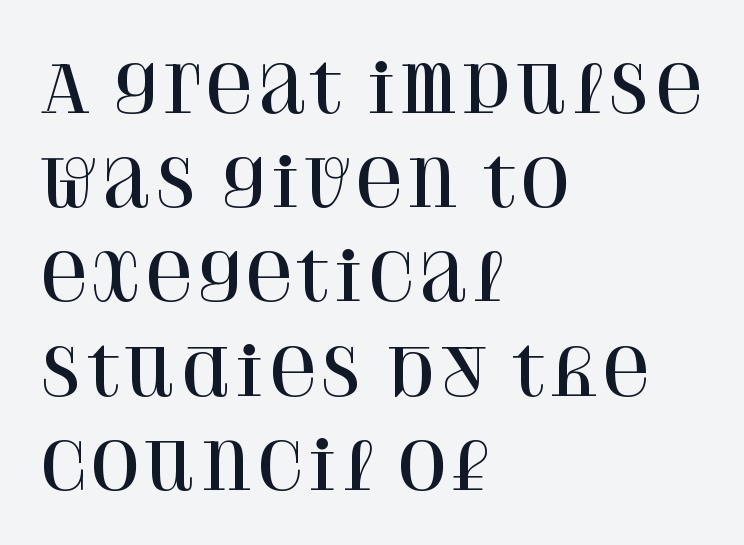
{"serif": "yes", "italic": "no", "width": "normal", "stroke_contrast": "high", "x_height": "large", "monospaced": "no", "underline": "no", "align": "left", "line_spacing": "normal", "line_spacing_ratio": 1.45, "letter_spacing": "normal", "letter_spacing_em": 0.0, "glyph_px": 65}
